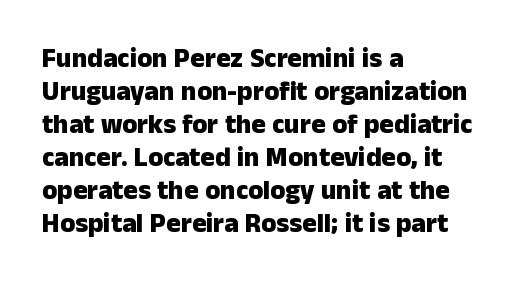
{"italic": "no", "bold": "yes", "underline": "no", "align": "left", "line_spacing_ratio": 1.22, "letter_spacing": "normal", "letter_spacing_em": 0.0, "glyph_px": 27}
